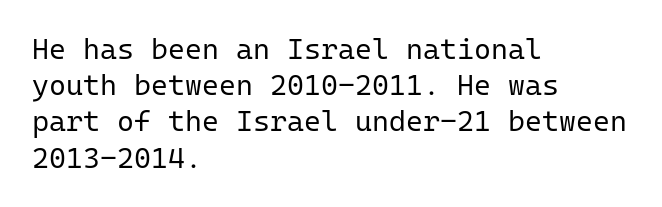
The image shows 29 px regular-weight sans-serif type, upright, monospaced; set left-aligned, normal line spacing (1.25x), normal letter spacing, not underlined; low stroke contrast and a medium x-height.
